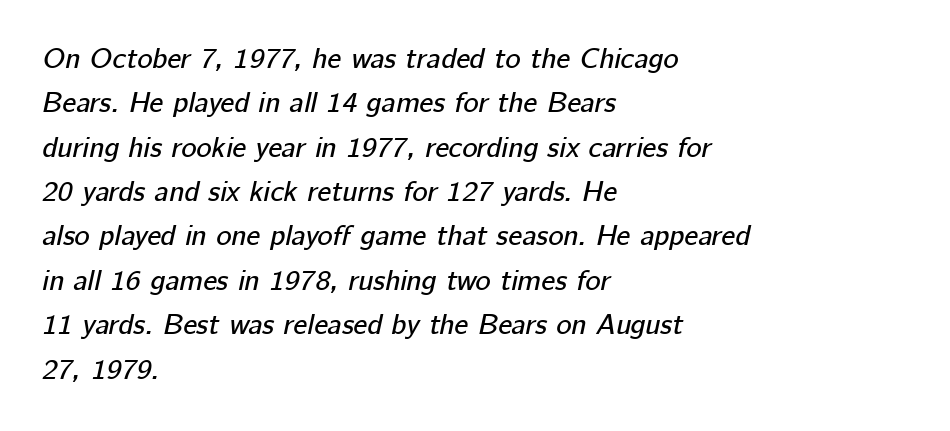
{"italic": "yes", "lean": "right", "slant_degrees": 12, "width": "normal", "stroke_contrast": "low", "x_height": "medium", "monospaced": "no", "underline": "no", "align": "left", "line_spacing": "normal", "line_spacing_ratio": 1.53, "letter_spacing": "normal", "letter_spacing_em": 0.0, "glyph_px": 29}
